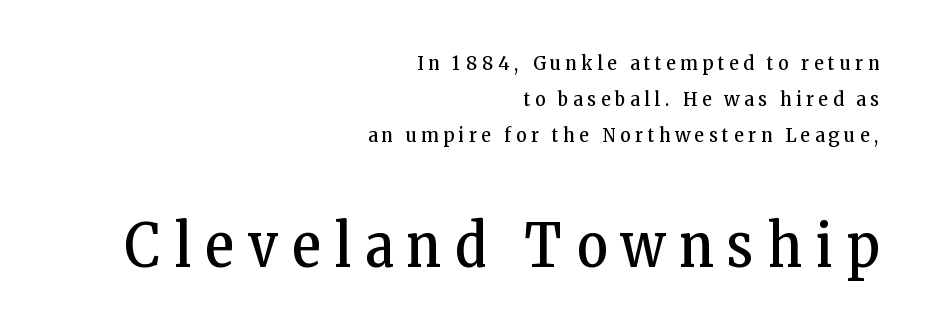
{"serif": "yes", "italic": "no", "bold": "no", "weight": "regular", "width": "condensed", "stroke_contrast": "low", "x_height": "medium", "monospaced": "no", "underline": "no", "align": "right", "line_spacing_ratio": 1.81, "letter_spacing": "wide", "letter_spacing_em": 0.24, "larger_block": "second", "size_ratio": 3.0, "glyph_px": 60}
